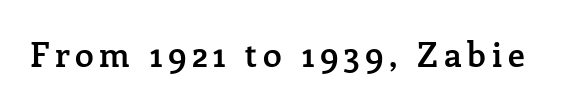
Classification — serif. This is roman type, the default non-slanted kind. The rendering uses a semibold face; strokes are thickened but not to full bold. These lines are rendered in a variable-pitch font.
